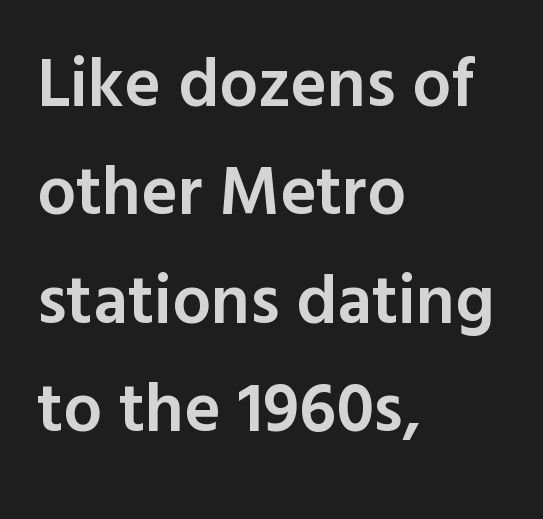
{"serif": "no", "italic": "no", "bold": "semi", "weight": "semibold", "width": "normal", "x_height": "medium", "monospaced": "no", "underline": "no", "align": "left", "line_spacing": "normal", "line_spacing_ratio": 1.57, "letter_spacing": "normal", "letter_spacing_em": 0.0, "glyph_px": 69}
